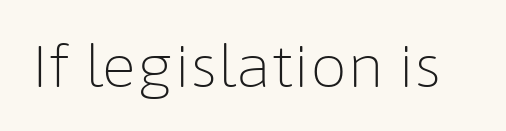
The image shows 59 px light sans-serif type, upright; set normal letter spacing, not underlined; low stroke contrast and a medium x-height.
